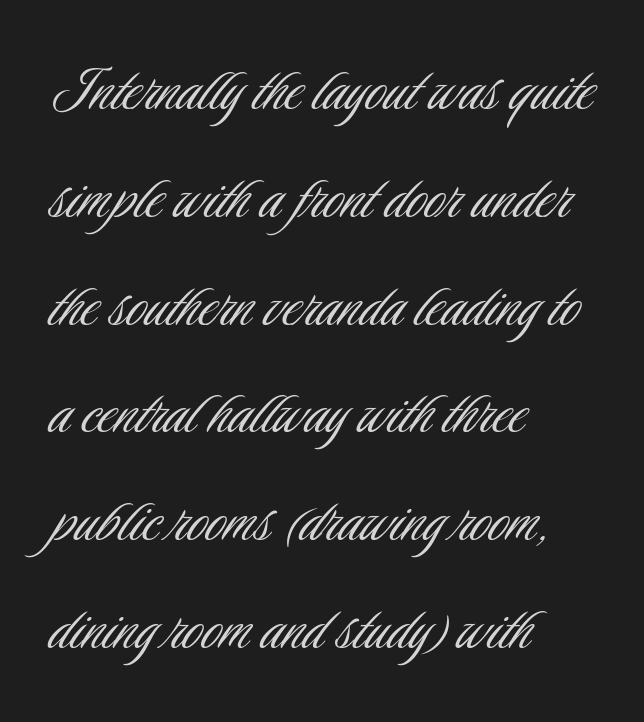
Q: Is the text bold? A: No.
Q: Is the text italic (slanted)? A: Yes.
Q: Is the typeface a serif or a sans-serif typeface? A: Sans-serif.
Q: Is the text underlined? A: No.
Q: How is the paragraph aligned? A: Left-aligned.
Q: Is the spacing between letters normal or unusually wide? A: Normal.
Q: Is the spacing between lines tight, normal or loose? A: Normal.
Q: Width (condensed, normal, or wide)? A: Condensed.
Q: Stroke contrast? A: Low.
Q: x-height? A: Small.
Q: Monospaced? A: No.
